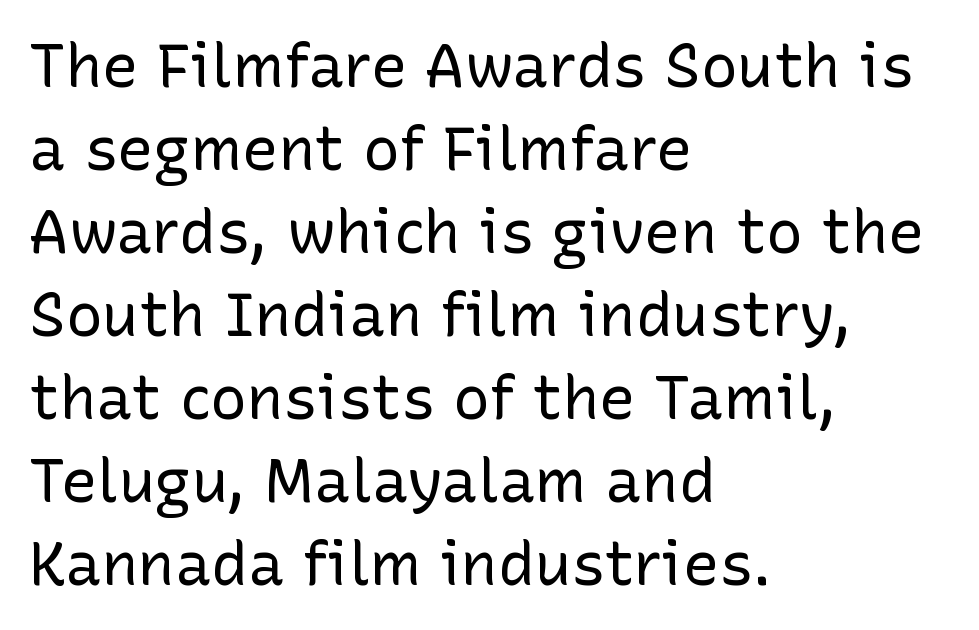
Q: Is the text bold? A: No.
Q: Is the text italic (slanted)? A: No, it is upright.
Q: Is the typeface a serif or a sans-serif typeface? A: Sans-serif.
Q: Is the text underlined? A: No.
Q: How is the paragraph aligned? A: Left-aligned.
Q: Is the spacing between letters normal or unusually wide? A: Normal.
Q: Is the spacing between lines tight, normal or loose? A: Normal.
Q: Width (condensed, normal, or wide)? A: Normal.
Q: Stroke contrast? A: Low.
Q: x-height? A: Medium.
Q: Monospaced? A: No.
